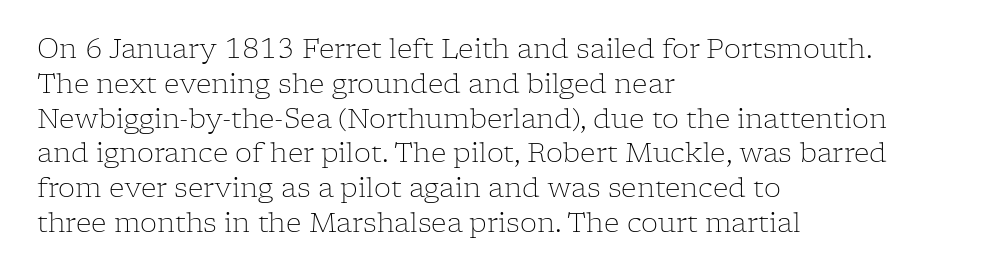
This sample keeps an unexceptional amount of space between lines. Characters remain perfectly vertical along every line. The gap between lines stays unmarked. Is this a heavy cut? Hardly; it is regular or lighter.
